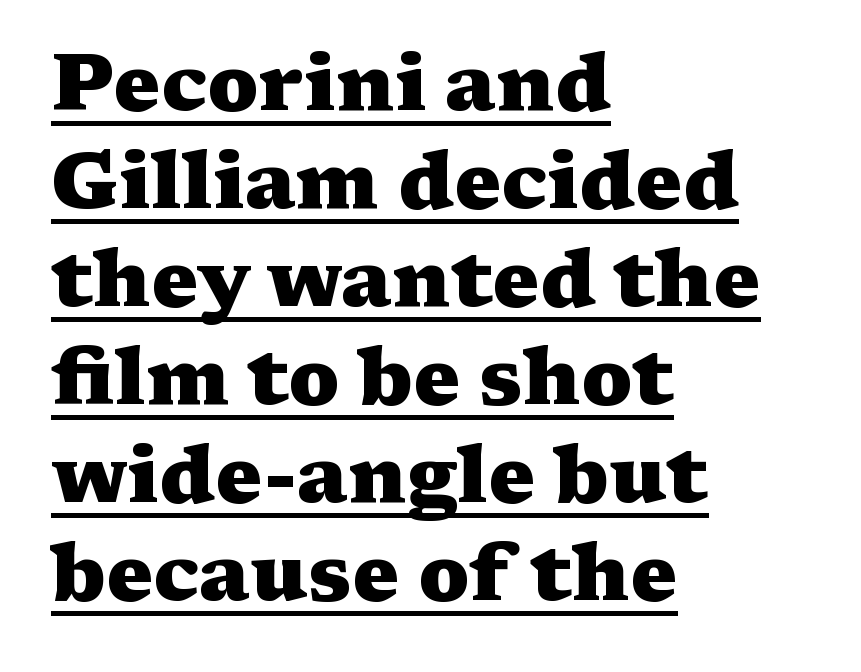
{"serif": "yes", "italic": "no", "bold": "yes", "weight": "heavy", "width": "wide", "stroke_contrast": "medium", "x_height": "medium", "monospaced": "no", "underline": "yes", "align": "left", "line_spacing_ratio": 1.24, "letter_spacing": "normal", "letter_spacing_em": 0.0, "glyph_px": 79}
